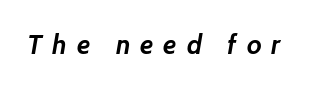
Q: Is the text bold? A: Yes.
Q: Is the text italic (slanted)? A: Yes, it leans right by about 7 degrees.
Q: Is the text underlined? A: No.
Q: Is the spacing between letters normal or unusually wide? A: Unusually wide.
